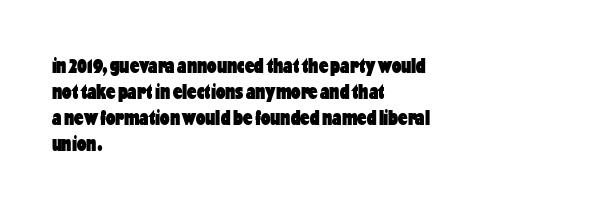
Q: Is the text bold? A: Yes.
Q: Is the text italic (slanted)? A: No, it is upright.
Q: Is the text underlined? A: No.
Q: How is the paragraph aligned? A: Left-aligned.
Q: Is the spacing between letters normal or unusually wide? A: Normal.
